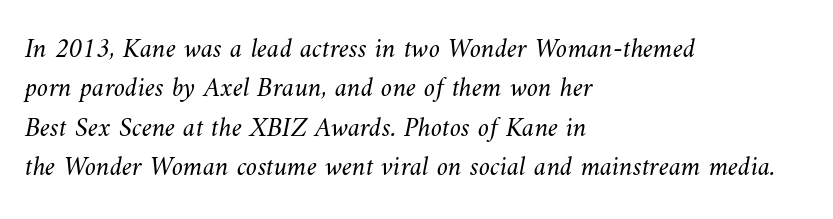
The image shows 28 px light type; set left-aligned, normal line spacing (1.41x), normal letter spacing, not underlined; medium stroke contrast and a small x-height.
